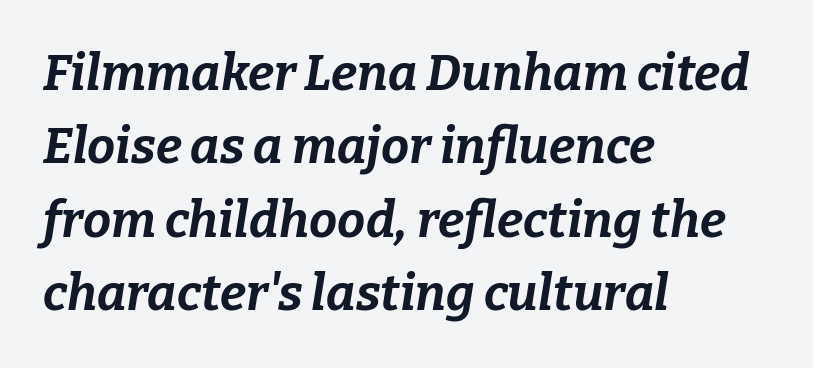
{"italic": "yes", "lean": "right", "slant_degrees": 9, "bold": "yes", "weight": "bold", "width": "normal", "stroke_contrast": "low", "x_height": "medium", "monospaced": "no", "underline": "no", "align": "left", "line_spacing": "normal", "line_spacing_ratio": 1.47, "letter_spacing": "normal", "letter_spacing_em": 0.0, "glyph_px": 50}
